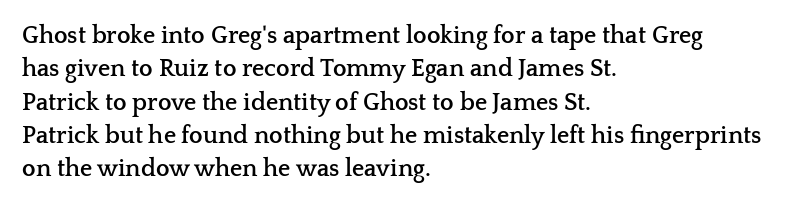
The image shows 24 px bold type, upright; set left-aligned, normal line spacing (1.39x), normal letter spacing, not underlined.
